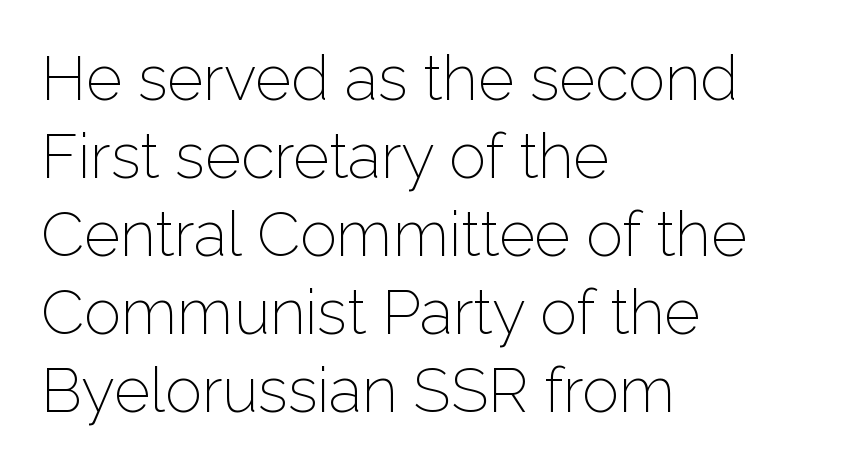
The image shows 62 px light sans-serif type, upright; set left-aligned, normal line spacing (1.26x), normal letter spacing, not underlined; low stroke contrast and a medium x-height.
